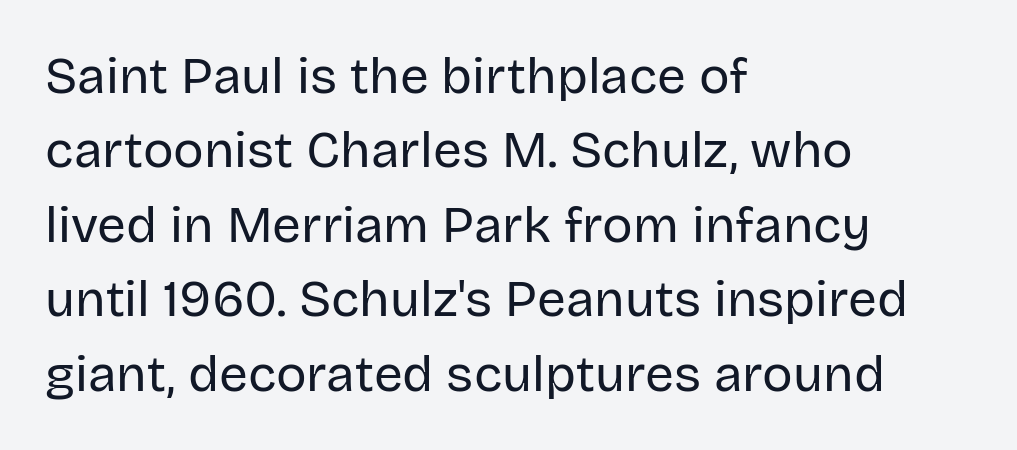
{"serif": "no", "italic": "no", "bold": "no", "weight": "regular", "width": "normal", "stroke_contrast": "low", "x_height": "large", "monospaced": "no", "underline": "no", "align": "left", "line_spacing": "normal", "line_spacing_ratio": 1.46, "letter_spacing": "normal", "letter_spacing_em": 0.0, "glyph_px": 51}
